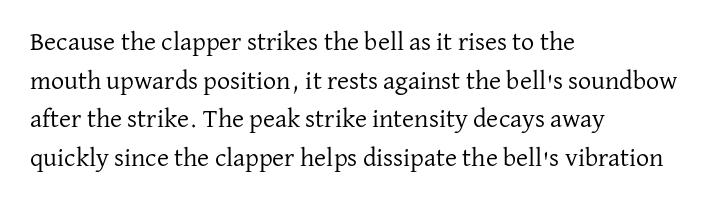
{"italic": "no", "bold": "no", "underline": "no", "align": "left", "line_spacing": "normal", "line_spacing_ratio": 1.49, "letter_spacing": "normal", "letter_spacing_em": 0.0, "glyph_px": 26}
